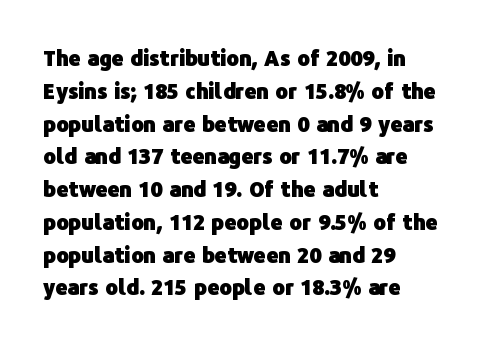
Weight check: bold — yes, fully. This rendering features lettering with no underline. This is the regular roman posture of the typeface. Is there much room between lines? A standard amount, neither cramped nor airy. No extra tracking has been applied to these lines. The rag falls on the right side of this text block.
